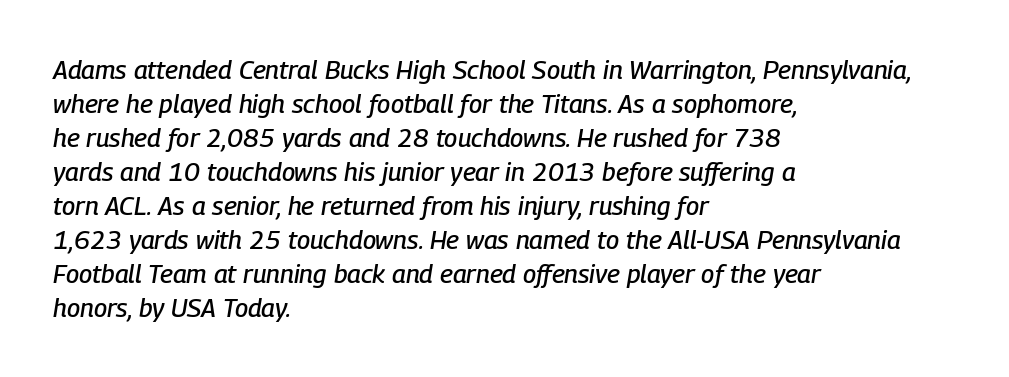
Q: Is the text italic (slanted)? A: Yes, it leans right by about 9 degrees.
Q: Is the text underlined? A: No.
Q: How is the paragraph aligned? A: Left-aligned.
Q: Is the spacing between letters normal or unusually wide? A: Normal.
Q: Is the spacing between lines tight, normal or loose? A: Normal.
